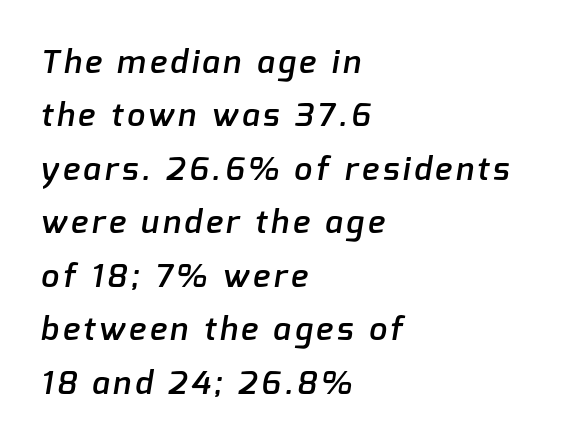
Looks like regular typesetting: each glyph gets only the width it needs. All the whitespace from short lines collects on the right. The letters carry no serifs — their stems end cleanly without finishing strokes. The rendering uses a moderate line-height, typical for paragraphs. Emphasis by weight is partial: semibold. Descenders are the only things crossing below the line.
